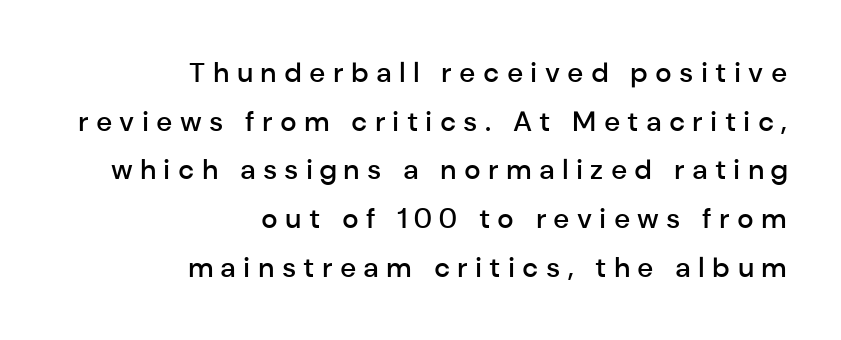
Here the glyphs are tracked loosely, breaking word shapes into spaced letters. The paragraph shown leans on its right margin. Look at the stroke-to-counter ratio: somewhat heavy, a semibold. Is this a sans? Yes — the strokes have no serifs. Only glyphs here, with clear space below each row. Is there any slant? The stems are plumb.
